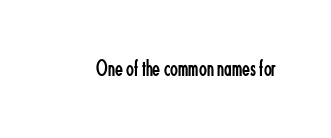
Q: Is the text bold? A: No.
Q: Is the text italic (slanted)? A: No, it is upright.
Q: Is the text underlined? A: No.
Q: Is the spacing between letters normal or unusually wide? A: Normal.
